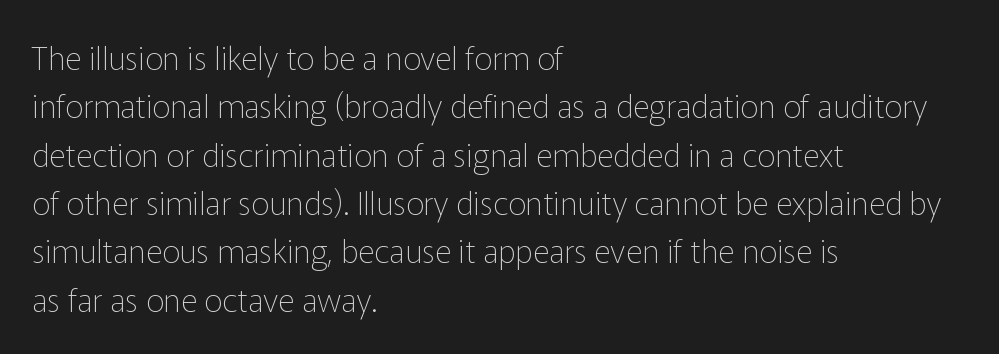
Q: Is the text bold? A: No.
Q: Is the text italic (slanted)? A: No, it is upright.
Q: Is the typeface a serif or a sans-serif typeface? A: Sans-serif.
Q: Is the text underlined? A: No.
Q: How is the paragraph aligned? A: Left-aligned.
Q: Is the spacing between letters normal or unusually wide? A: Normal.
Q: Is the spacing between lines tight, normal or loose? A: Normal.
Q: Width (condensed, normal, or wide)? A: Normal.
Q: Stroke contrast? A: Low.
Q: x-height? A: Medium.
Q: Monospaced? A: No.
